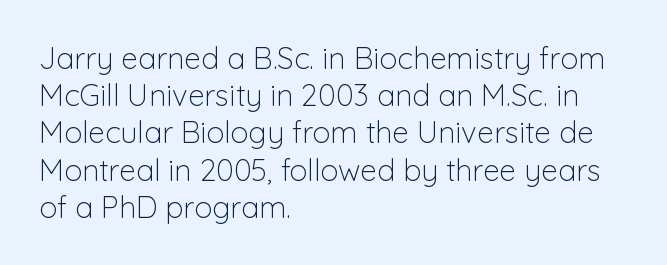
Q: Is the text bold? A: No.
Q: Is the text italic (slanted)? A: No, it is upright.
Q: Is the typeface a serif or a sans-serif typeface? A: Sans-serif.
Q: Is the text underlined? A: No.
Q: How is the paragraph aligned? A: Left-aligned.
Q: Is the spacing between letters normal or unusually wide? A: Normal.
Q: Width (condensed, normal, or wide)? A: Normal.
Q: Stroke contrast? A: Low.
Q: x-height? A: Medium.
Q: Monospaced? A: No.
